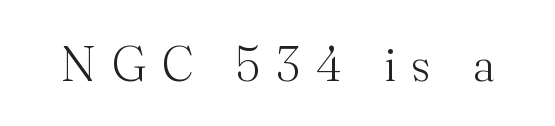
Q: Is the text bold? A: No.
Q: Is the text italic (slanted)? A: No, it is upright.
Q: Is the typeface a serif or a sans-serif typeface? A: Serif.
Q: Is the text underlined? A: No.
Q: Is the spacing between letters normal or unusually wide? A: Unusually wide.
Q: Width (condensed, normal, or wide)? A: Normal.
Q: Stroke contrast? A: Medium.
Q: x-height? A: Small.
Q: Monospaced? A: No.
